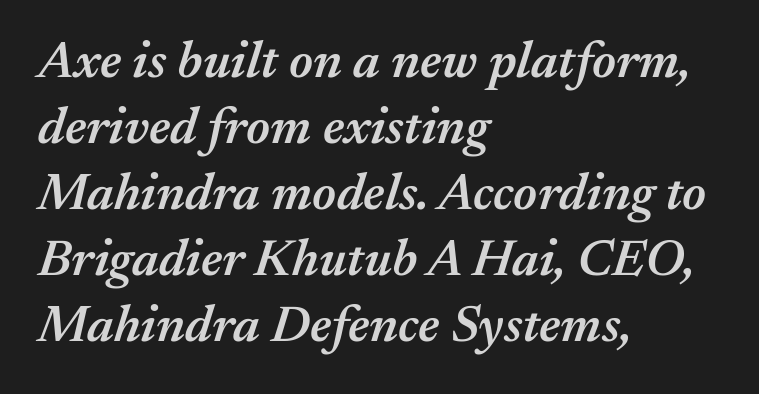
{"italic": "yes", "lean": "right", "slant_degrees": 17, "bold": "semi", "weight": "semibold", "width": "normal", "stroke_contrast": "medium", "x_height": "medium", "monospaced": "no", "underline": "no", "align": "left", "line_spacing": "normal", "line_spacing_ratio": 1.27, "letter_spacing": "normal", "letter_spacing_em": 0.0, "glyph_px": 52}
